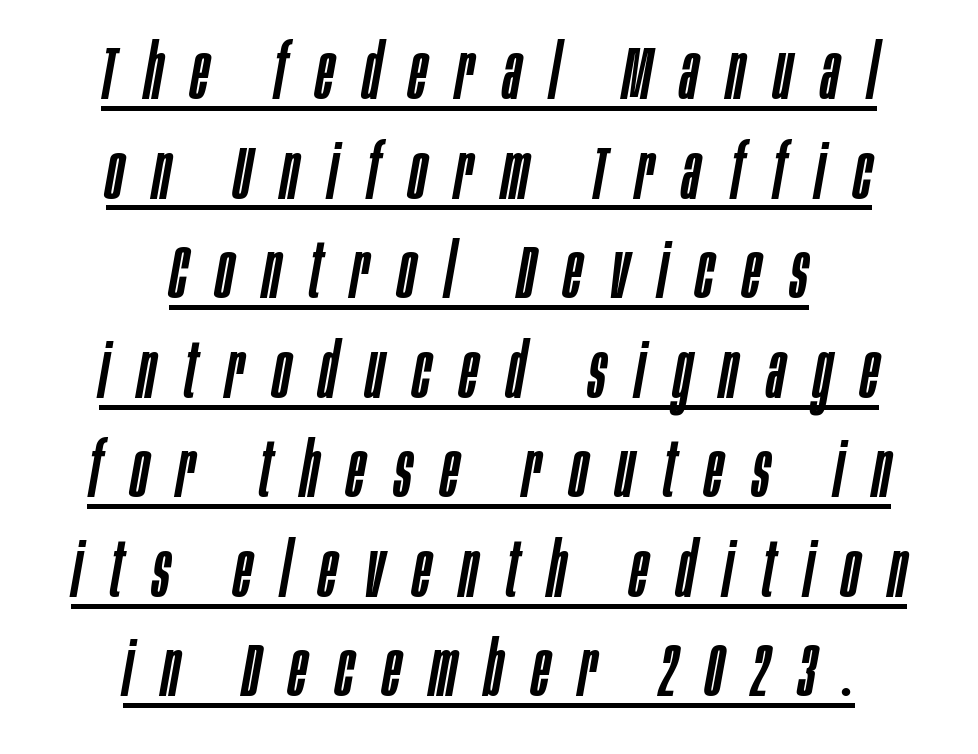
The image shows 76 px condensed type, italic (leaning right); set centered, normal line spacing (1.31x), unusually wide letter spacing (+0.38 em), underlined; low stroke contrast and a large x-height.
